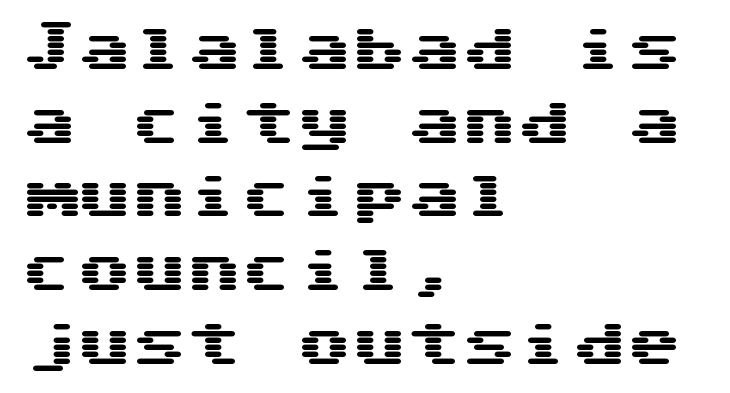
{"serif": "no", "italic": "no", "width": "wide", "stroke_contrast": "medium", "x_height": "medium", "underline": "no", "align": "left", "line_spacing": "normal", "line_spacing_ratio": 1.34, "letter_spacing": "normal", "letter_spacing_em": 0.0, "glyph_px": 55}
